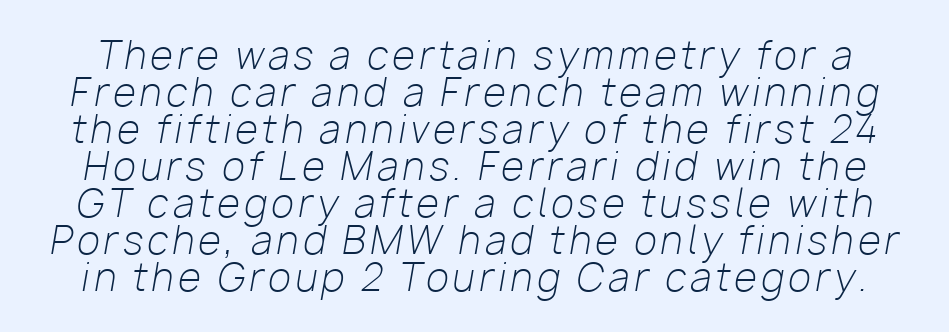
Q: Is the text bold? A: No.
Q: Is the text italic (slanted)? A: Yes, it leans right by about 10 degrees.
Q: Is the text underlined? A: No.
Q: Is the spacing between lines tight, normal or loose? A: Tight.
Q: Width (condensed, normal, or wide)? A: Normal.
Q: Stroke contrast? A: Low.
Q: x-height? A: Medium.
Q: Monospaced? A: No.
